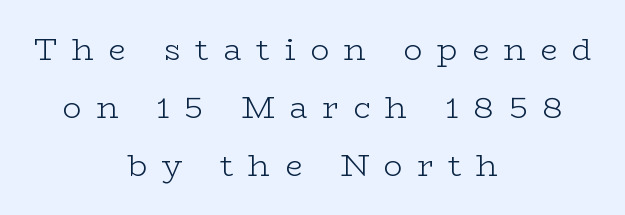
Q: Is the text bold? A: No.
Q: Is the text italic (slanted)? A: No, it is upright.
Q: Is the typeface a serif or a sans-serif typeface? A: Serif.
Q: Is the text underlined? A: No.
Q: How is the paragraph aligned? A: Centered.
Q: Is the spacing between letters normal or unusually wide? A: Unusually wide.
Q: Width (condensed, normal, or wide)? A: Wide.
Q: Stroke contrast? A: Low.
Q: x-height? A: Medium.
Q: Monospaced? A: No.
